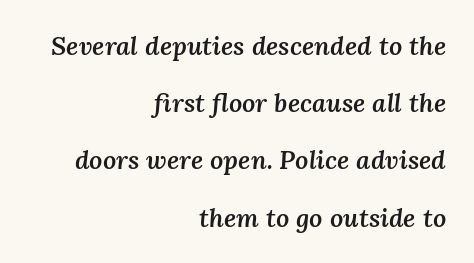
{"italic": "yes", "lean": "right", "slant_degrees": 3, "bold": "semi", "underline": "no", "align": "right", "line_spacing": "loose", "line_spacing_ratio": 2.2, "letter_spacing": "normal", "letter_spacing_em": 0.0, "glyph_px": 26}
